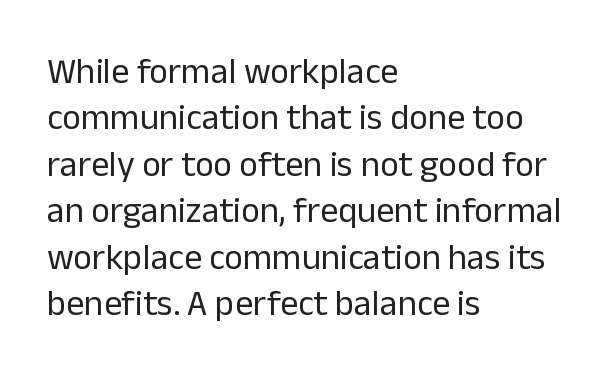
Q: Is the text bold? A: No.
Q: Is the text italic (slanted)? A: No, it is upright.
Q: Is the typeface a serif or a sans-serif typeface? A: Sans-serif.
Q: Is the text underlined? A: No.
Q: How is the paragraph aligned? A: Left-aligned.
Q: Is the spacing between letters normal or unusually wide? A: Normal.
Q: Is the spacing between lines tight, normal or loose? A: Normal.
Q: Width (condensed, normal, or wide)? A: Normal.
Q: Stroke contrast? A: Low.
Q: x-height? A: Medium.
Q: Monospaced? A: No.
